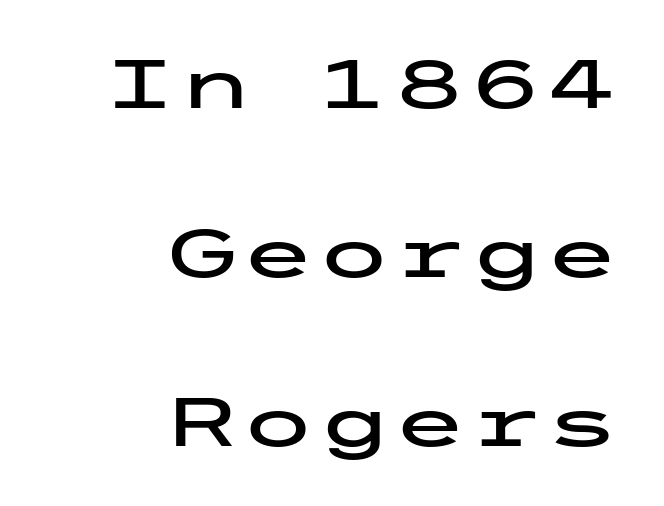
Q: Is the text italic (slanted)? A: No, it is upright.
Q: Is the typeface a serif or a sans-serif typeface? A: Sans-serif.
Q: Is the text underlined? A: No.
Q: How is the paragraph aligned? A: Right-aligned.
Q: Is the spacing between letters normal or unusually wide? A: Normal.
Q: Is the spacing between lines tight, normal or loose? A: Loose.
Q: Width (condensed, normal, or wide)? A: Wide.
Q: Stroke contrast? A: Low.
Q: x-height? A: Medium.
